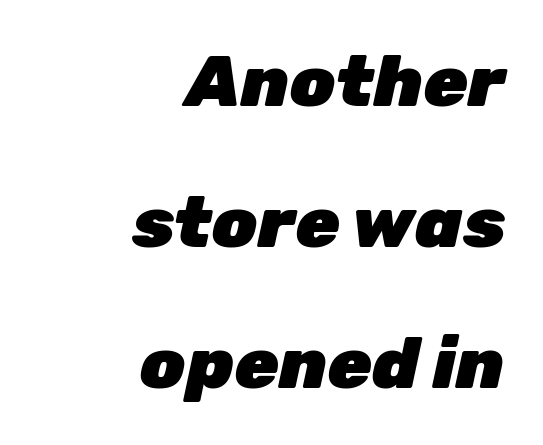
{"italic": "yes", "lean": "right", "slant_degrees": 12, "bold": "yes", "weight": "heavy", "width": "normal", "stroke_contrast": "low", "x_height": "medium", "monospaced": "no", "underline": "no", "align": "right", "line_spacing": "loose", "line_spacing_ratio": 1.96, "letter_spacing": "normal", "letter_spacing_em": 0.0, "glyph_px": 72}
